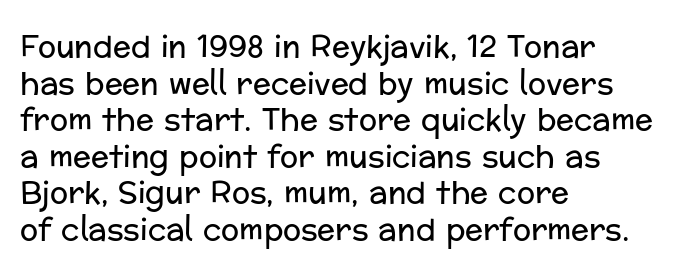
The image shows 30 px regular-weight sans-serif type, upright; set left-aligned, line spacing 1.22x, normal letter spacing, not underlined; low stroke contrast and a medium x-height.
